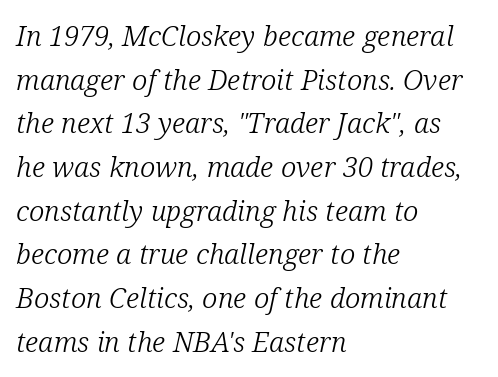
{"serif": "yes", "italic": "yes", "lean": "right", "slant_degrees": 12, "bold": "no", "weight": "light", "width": "normal", "stroke_contrast": "low", "x_height": "medium", "monospaced": "no", "underline": "no", "align": "left", "line_spacing": "normal", "line_spacing_ratio": 1.56, "letter_spacing": "normal", "letter_spacing_em": 0.0, "glyph_px": 28}
